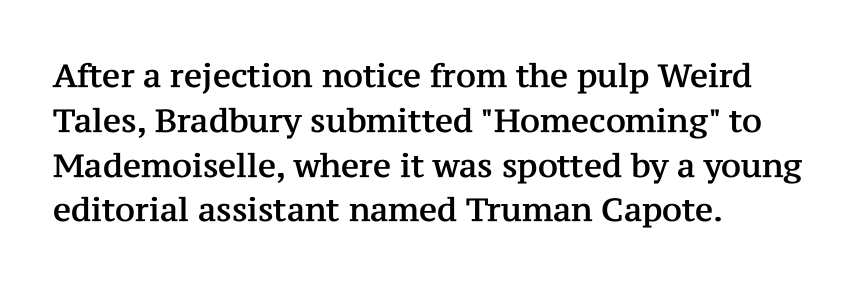
The paragraph shown leans on its left margin. Little horizontal feet cap the strokes, marking this as serif type. Compared with typical body copy, the letter spacing here is the same. Has an underline been added? It has not. The vertical gap from one line to the next is medium. Character widths vary here, with narrow letters taking less room than wide ones.
